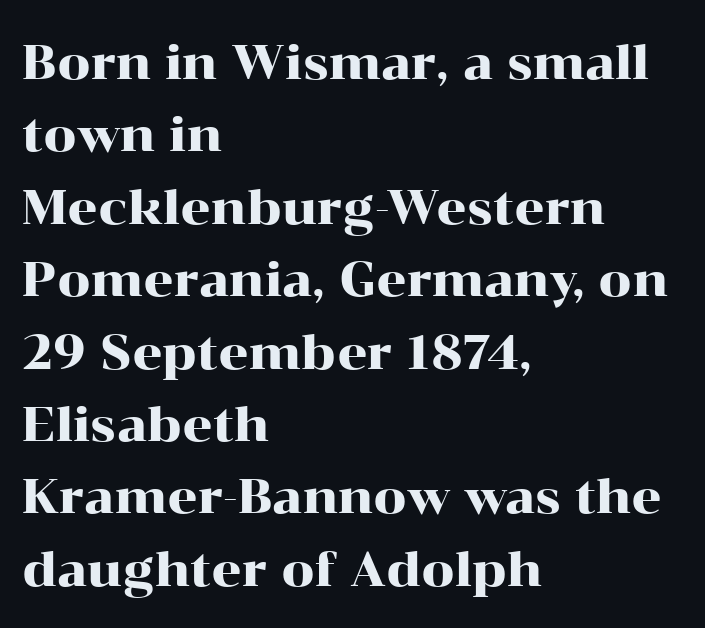
The image shows 47 px wide serif type, upright; set left-aligned, normal line spacing (1.54x), normal letter spacing, not underlined; high stroke contrast and a medium x-height.
